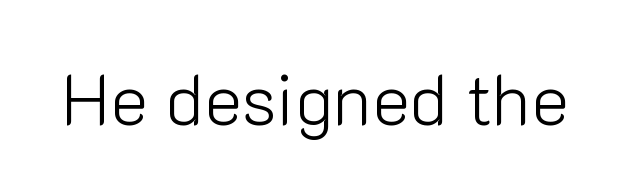
Q: Is the text bold? A: No.
Q: Is the text italic (slanted)? A: No, it is upright.
Q: Is the typeface a serif or a sans-serif typeface? A: Sans-serif.
Q: Is the text underlined? A: No.
Q: Is the spacing between letters normal or unusually wide? A: Normal.
Q: Width (condensed, normal, or wide)? A: Normal.
Q: Stroke contrast? A: Low.
Q: x-height? A: Medium.
Q: Monospaced? A: No.
